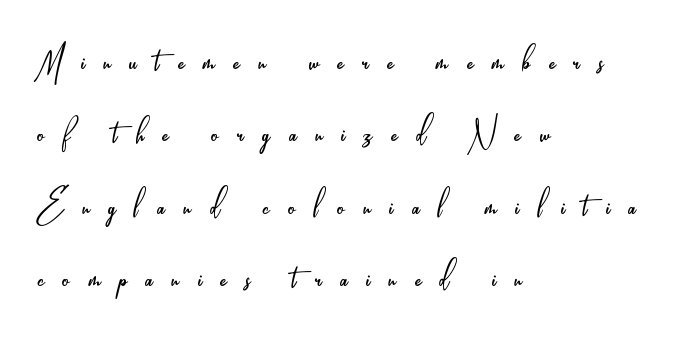
{"serif": "no", "bold": "no", "weight": "light", "width": "condensed", "stroke_contrast": "low", "x_height": "small", "monospaced": "no", "underline": "no", "align": "left", "line_spacing": "normal", "line_spacing_ratio": 1.61, "letter_spacing": "wide", "letter_spacing_em": 0.41, "glyph_px": 45}
